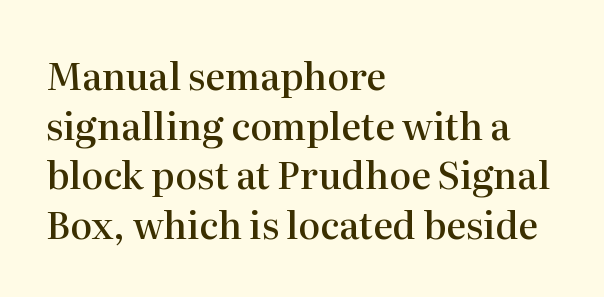
The image shows 37 px semibold serif type, upright; set left-aligned, normal line spacing (1.34x), normal letter spacing, not underlined; high stroke contrast and a medium x-height.
